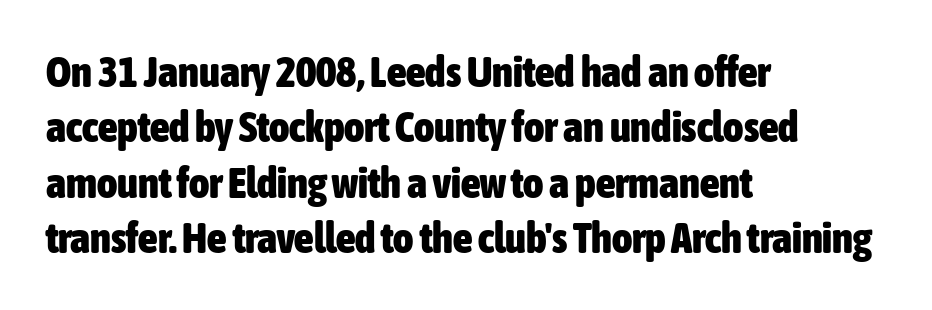
{"serif": "no", "italic": "no", "bold": "yes", "weight": "heavy", "width": "condensed", "stroke_contrast": "low", "x_height": "medium", "monospaced": "no", "underline": "no", "align": "left", "line_spacing": "normal", "line_spacing_ratio": 1.29, "letter_spacing": "normal", "letter_spacing_em": 0.0, "glyph_px": 43}
